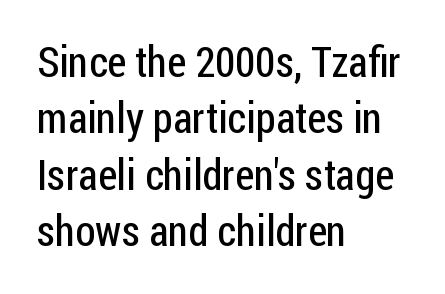
The image shows 43 px regular-weight, condensed sans-serif type, upright; set left-aligned, normal line spacing (1.31x), normal letter spacing, not underlined; low stroke contrast and a medium x-height.
